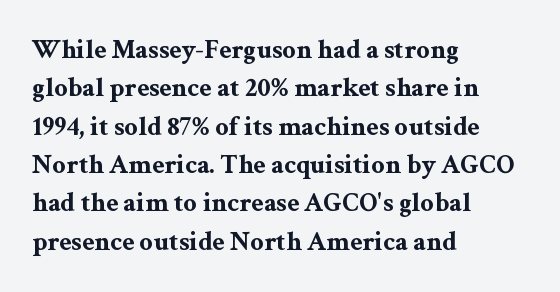
Q: Is the text bold? A: Yes.
Q: Is the text italic (slanted)? A: No, it is upright.
Q: Is the text underlined? A: No.
Q: How is the paragraph aligned? A: Left-aligned.
Q: Is the spacing between letters normal or unusually wide? A: Normal.
Q: Is the spacing between lines tight, normal or loose? A: Normal.
